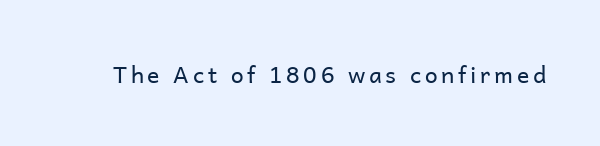
The image shows 23 px text type, upright; set not underlined.
